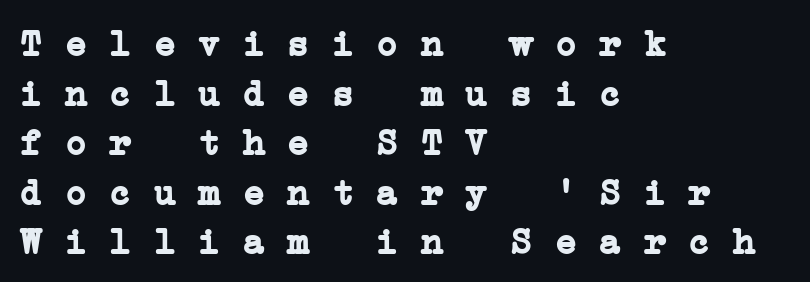
{"serif": "yes", "bold": "yes", "weight": "semibold", "width": "wide", "stroke_contrast": "low", "x_height": "medium", "monospaced": "yes", "underline": "no", "align": "left", "line_spacing": "normal", "line_spacing_ratio": 1.34, "letter_spacing": "normal", "letter_spacing_em": 0.0, "glyph_px": 37}
